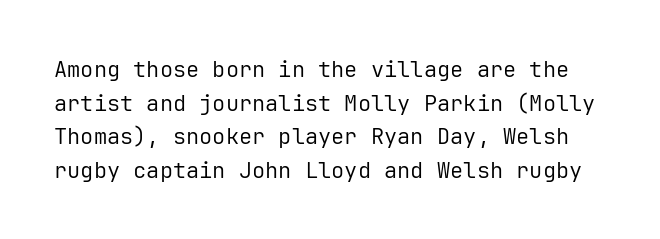
The image shows 22 px text type, upright; set normal line spacing (1.53x), normal letter spacing, not underlined.
